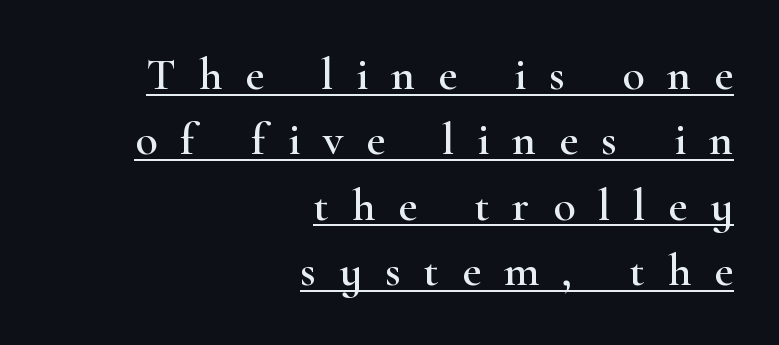
{"serif": "yes", "italic": "no", "width": "wide", "stroke_contrast": "high", "x_height": "small", "monospaced": "no", "underline": "yes", "align": "right", "line_spacing": "normal", "line_spacing_ratio": 1.42, "letter_spacing": "wide", "letter_spacing_em": 0.5, "glyph_px": 46}
